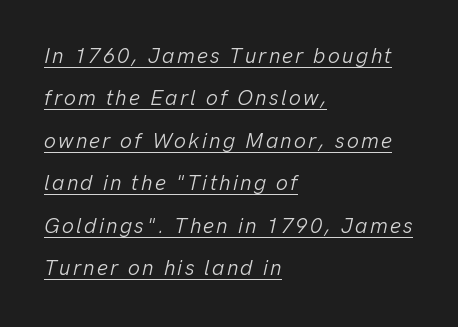
{"italic": "yes", "lean": "right", "slant_degrees": 13, "bold": "no", "underline": "yes", "align": "left", "line_spacing": "loose", "line_spacing_ratio": 2.02, "glyph_px": 21}
